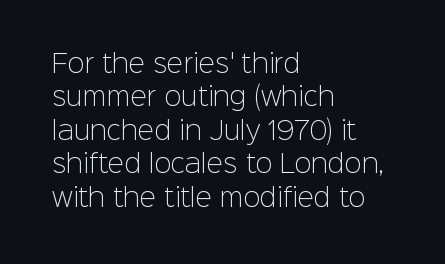
Notice how the stems are strictly vertical — no italics here. Clear beneath every line of the passage. Compared with typical paragraphs, the rows here are spaced about the same. The letters look calm and open, with moderate or lighter stems. Spacing between characters is what you'd get straight out of the box.
